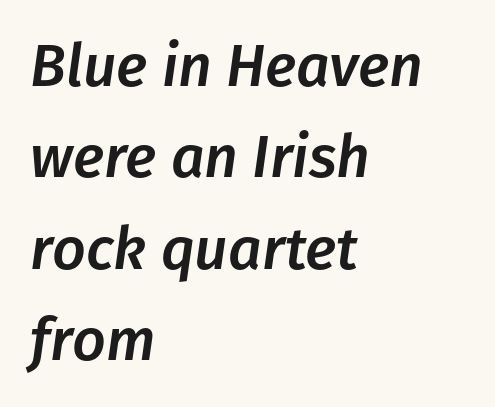
The space beneath each line is pristine and unruled. Does the copy run flush right? No — it runs flush left. Each word holds together tightly as a unit, with standard inter-letter gaps. The rows are spaced the way most documents space them.
